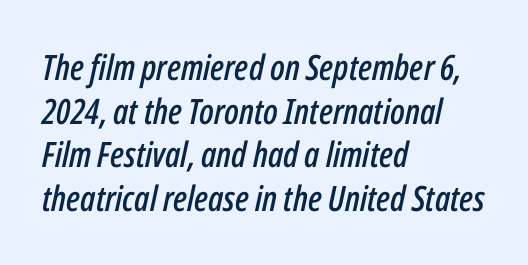
The image shows 35 px condensed type, italic (leaning right); set left-aligned, normal line spacing (1.25x), normal letter spacing, not underlined; low stroke contrast and a medium x-height.
